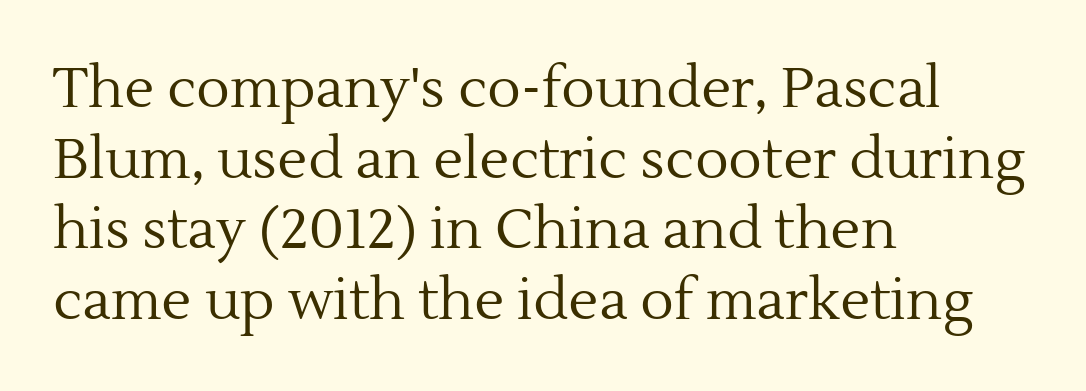
The image shows 56 px regular-weight serif type, upright; set left-aligned, normal line spacing (1.26x), normal letter spacing, not underlined; a medium x-height.
